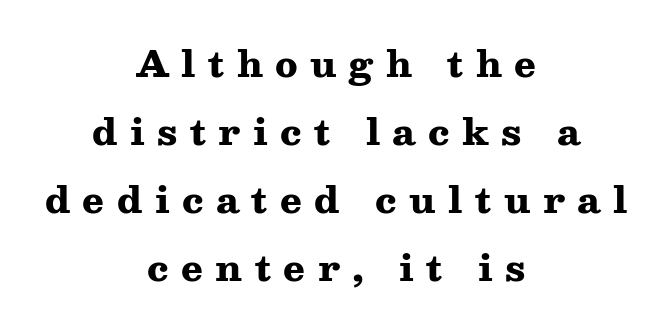
Characters remain perfectly vertical along every line. Inter-character spacing is expanded well beyond the font's built-in metrics. These lines are rendered in a variable-pitch font. Stroke terminals: seriffed. Typeset on center — no edge is straight. Weight: bold.
